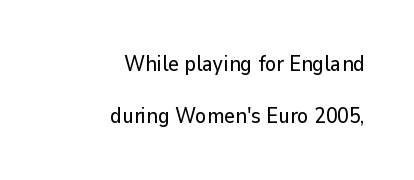
Q: Is the text italic (slanted)? A: No, it is upright.
Q: Is the text underlined? A: No.
Q: How is the paragraph aligned? A: Right-aligned.
Q: Is the spacing between letters normal or unusually wide? A: Normal.
Q: Is the spacing between lines tight, normal or loose? A: Loose.
